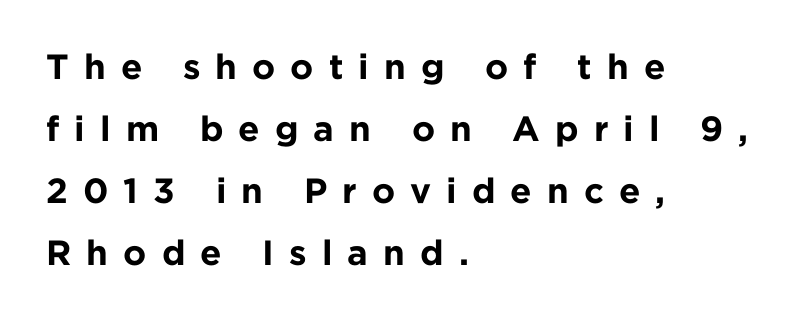
Does extra space separate the letters? Yes, quite a lot of it. These lines carry a lot of weight — the face is fully bold. Type without underlining. Proportional: the letters do not fall into vertical columns. Does the copy run flush right? No — it runs flush left.
